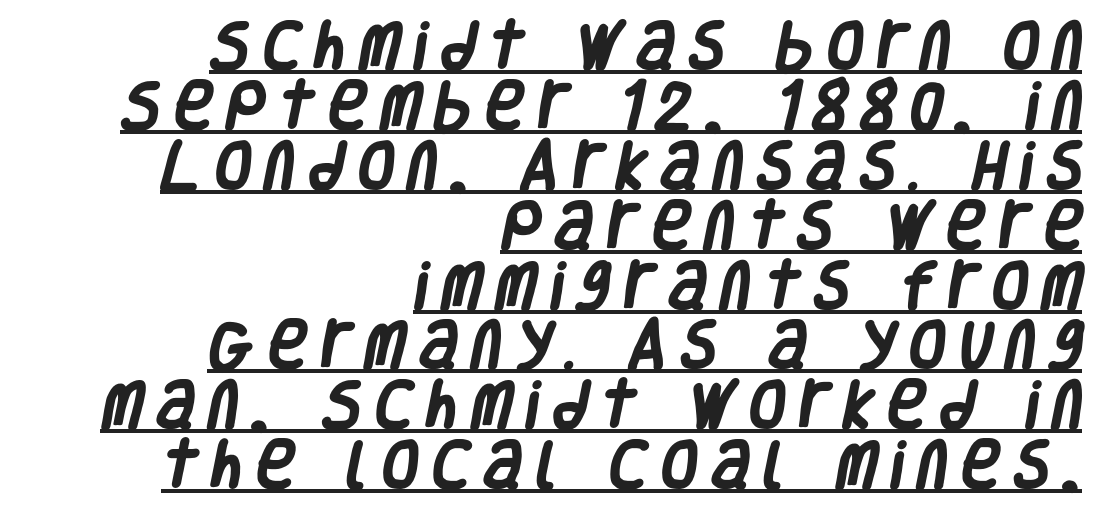
The image shows 53 px heavy, condensed sans-serif type; set right-aligned, tight line spacing (1.13x), unusually wide letter spacing (+0.26 em), underlined; low stroke contrast and a large x-height.
